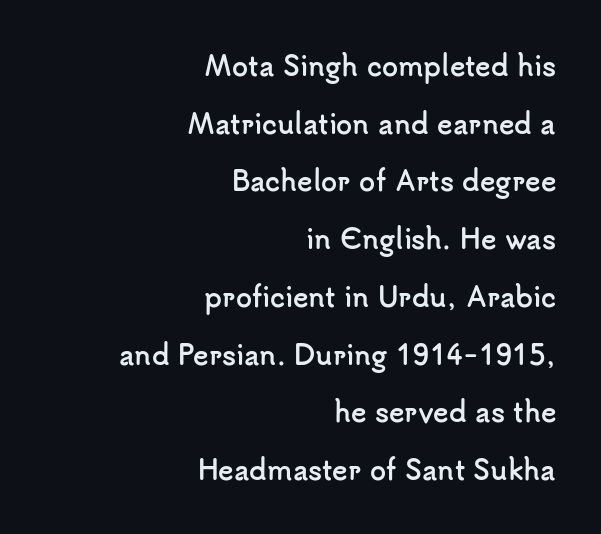
{"italic": "no", "bold": "yes", "underline": "no", "align": "right", "line_spacing": "loose", "line_spacing_ratio": 2.22, "letter_spacing": "normal", "letter_spacing_em": 0.0, "glyph_px": 26}
